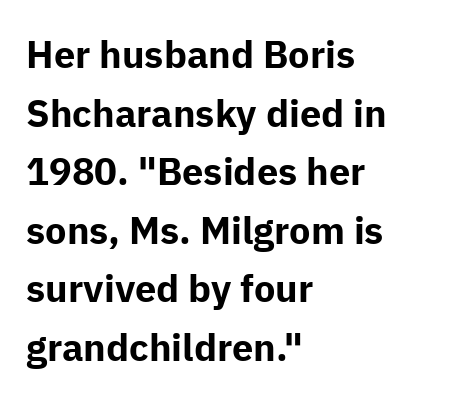
The image shows 38 px bold sans-serif type, upright; set left-aligned, normal line spacing (1.54x), normal letter spacing, not underlined; low stroke contrast and a medium x-height.
